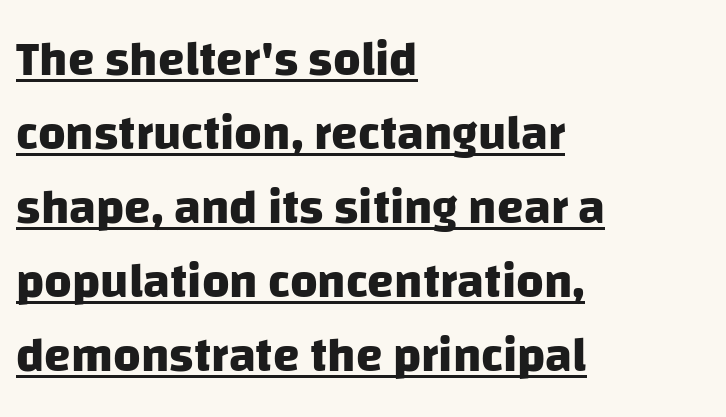
The image shows 48 px heavy sans-serif type; set left-aligned, normal line spacing (1.54x), normal letter spacing, underlined; low stroke contrast and a large x-height.
